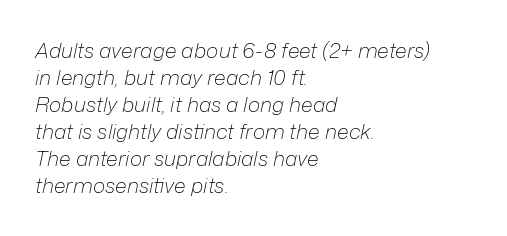
{"italic": "yes", "lean": "right", "slant_degrees": 12, "bold": "no", "underline": "no", "align": "left", "line_spacing": "normal", "line_spacing_ratio": 1.29, "letter_spacing": "normal", "letter_spacing_em": 0.0, "glyph_px": 21}
